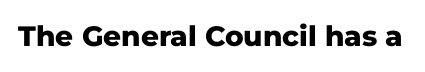
{"serif": "no", "italic": "no", "bold": "yes", "weight": "heavy", "width": "normal", "stroke_contrast": "low", "x_height": "medium", "monospaced": "no", "underline": "no", "letter_spacing": "normal", "letter_spacing_em": 0.0, "glyph_px": 28}
